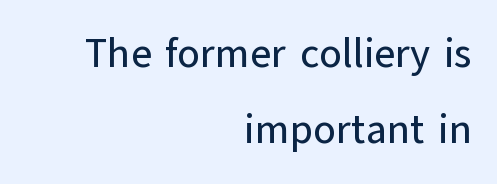
Q: Is the text italic (slanted)? A: No, it is upright.
Q: Is the typeface a serif or a sans-serif typeface? A: Sans-serif.
Q: Is the text underlined? A: No.
Q: How is the paragraph aligned? A: Right-aligned.
Q: Is the spacing between letters normal or unusually wide? A: Normal.
Q: Width (condensed, normal, or wide)? A: Normal.
Q: Stroke contrast? A: Low.
Q: x-height? A: Medium.
Q: Monospaced? A: No.
